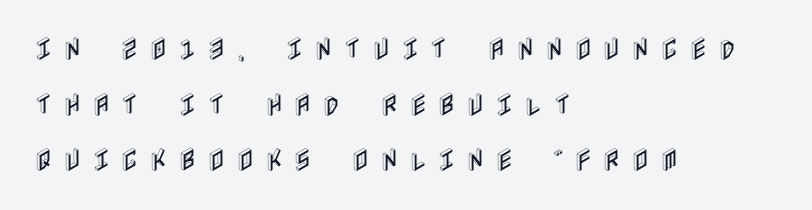
{"italic": "no", "underline": "no", "align": "left", "line_spacing": "loose", "line_spacing_ratio": 2.23, "letter_spacing": "wide", "letter_spacing_em": 0.42, "glyph_px": 25}
